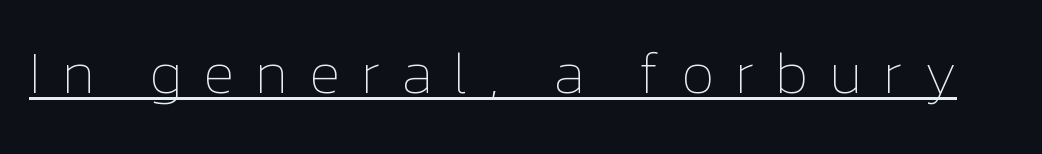
{"italic": "no", "bold": "no", "weight": "thin", "width": "normal", "stroke_contrast": "low", "x_height": "medium", "monospaced": "no", "underline": "yes", "letter_spacing": "wide", "letter_spacing_em": 0.35, "glyph_px": 58}
